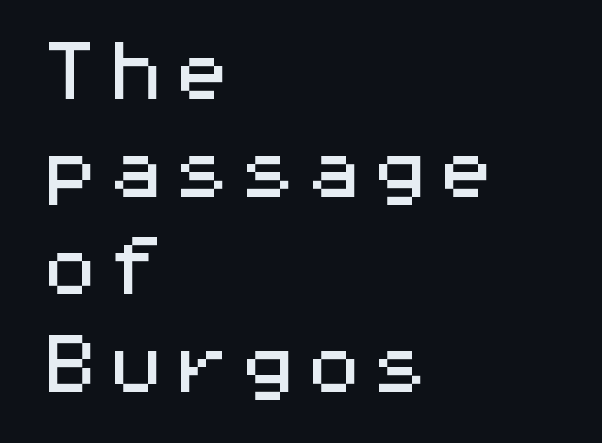
The image shows 66 px wide sans-serif type, upright, monospaced; set left-aligned, normal line spacing (1.48x), normal letter spacing, not underlined; medium stroke contrast and a medium x-height.
